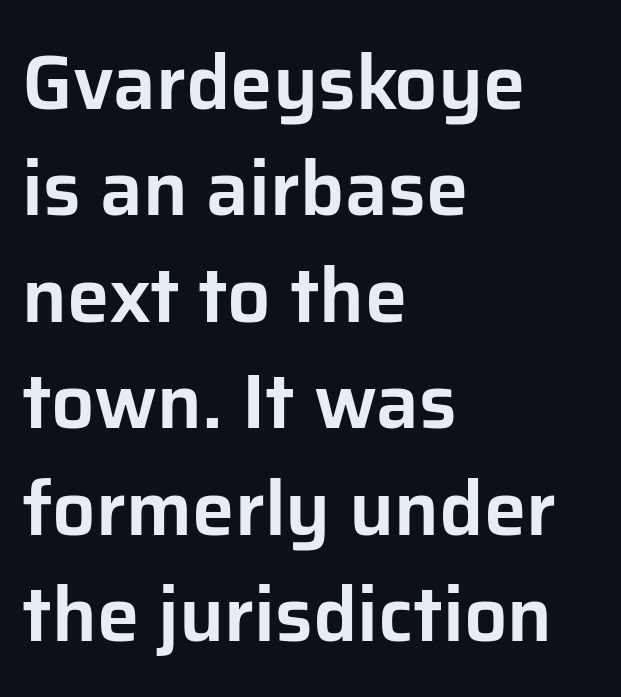
The baseline area is clear. Successive baselines arrive at the customary interval. Reading down the block, your eye returns to a fixed left position each line. No feet cap the strokes, marking this as sans-serif type.
